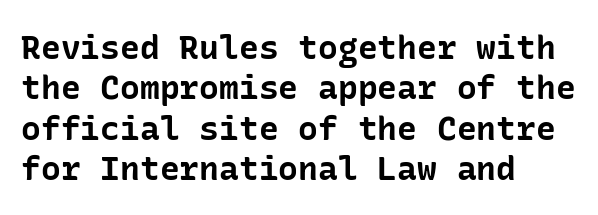
The type sits square on the baseline with zero lean. The compositor pushed each line to the left boundary. Stroke thickness is high; the sample reads as a true bold. Students, note that the glyphs here touch the page at normal intervals. Type without underlining. Typographically, this falls in the sans-serif category.
